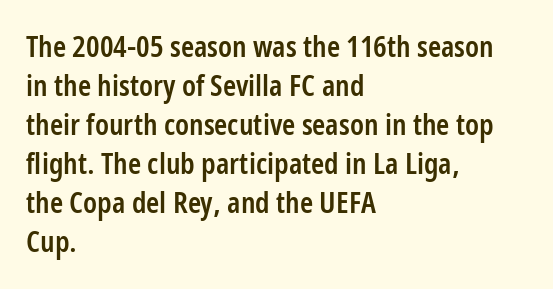
The image shows 30 px semibold, condensed sans-serif type, upright; set left-aligned, normal line spacing (1.3x), normal letter spacing, not underlined; low stroke contrast and a medium x-height.
